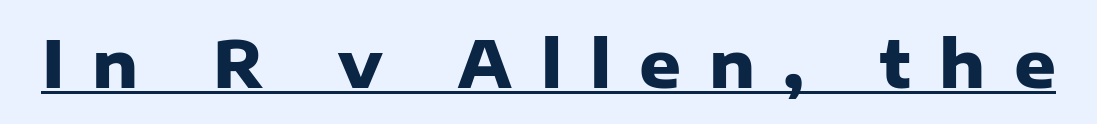
The lettering holds an erect, upright posture throughout. This sample carries an underscore along the baseline area. As a designer I'd log this as weight 700, bold. The face used here is a sans, in the tradition of grotesques and geometrics. You could not count columns in this text — the font is proportionally spaced.
